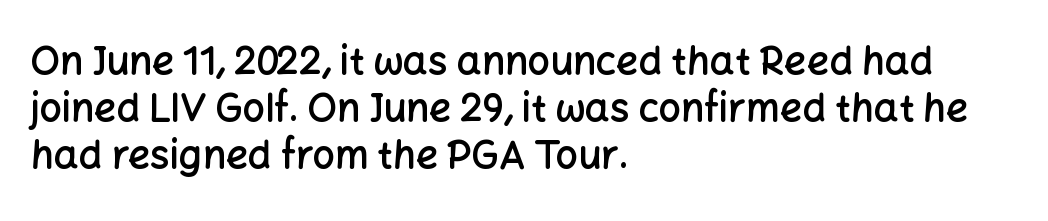
The image shows 39 px semibold sans-serif type, upright; set left-aligned, line spacing 1.2x, normal letter spacing, not underlined; low stroke contrast and a medium x-height.
